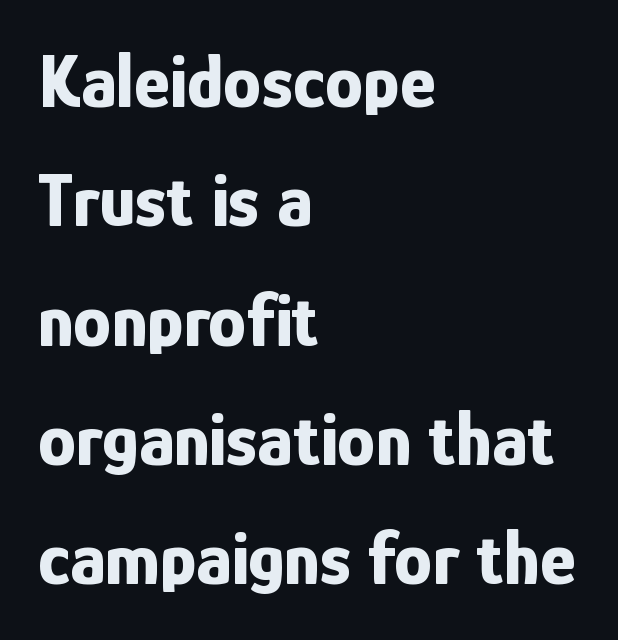
The image shows 76 px bold, condensed sans-serif type, upright; set left-aligned, normal line spacing (1.57x), normal letter spacing, not underlined; low stroke contrast and a medium x-height.
